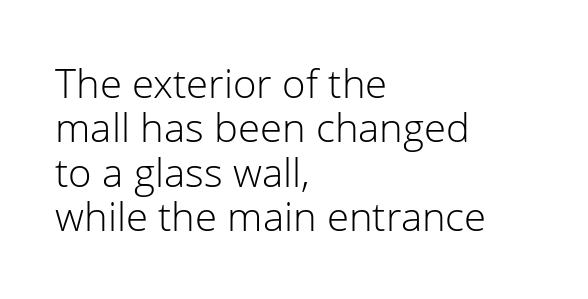
Q: Is the text bold? A: No.
Q: Is the text italic (slanted)? A: No, it is upright.
Q: Is the typeface a serif or a sans-serif typeface? A: Sans-serif.
Q: Is the text underlined? A: No.
Q: How is the paragraph aligned? A: Left-aligned.
Q: Is the spacing between letters normal or unusually wide? A: Normal.
Q: Is the spacing between lines tight, normal or loose? A: Tight.
Q: Width (condensed, normal, or wide)? A: Normal.
Q: Stroke contrast? A: Low.
Q: x-height? A: Medium.
Q: Monospaced? A: No.
